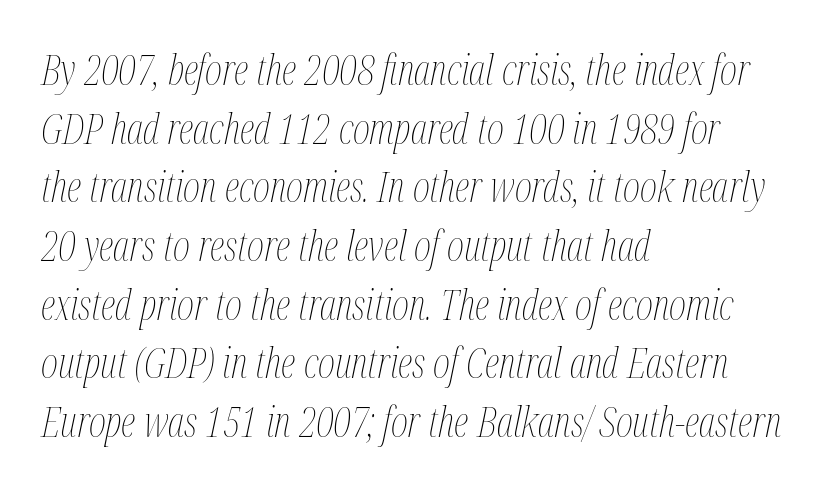
Q: Is the text bold? A: No.
Q: Is the text italic (slanted)? A: Yes, it leans right by about 12 degrees.
Q: Is the text underlined? A: No.
Q: How is the paragraph aligned? A: Left-aligned.
Q: Is the spacing between letters normal or unusually wide? A: Normal.
Q: Is the spacing between lines tight, normal or loose? A: Normal.
Q: Width (condensed, normal, or wide)? A: Condensed.
Q: Stroke contrast? A: Medium.
Q: x-height? A: Medium.
Q: Monospaced? A: No.
